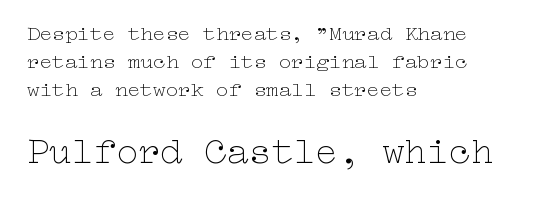
Q: Is the text bold? A: No.
Q: Is the text italic (slanted)? A: No, it is upright.
Q: Is the text underlined? A: No.
Q: How is the paragraph aligned? A: Left-aligned.
Q: Is the spacing between letters normal or unusually wide? A: Normal.
Q: Is the spacing between lines tight, normal or loose? A: Normal.
Q: Which block of text is set in a larger size, the first (top) or the second (bottom)? A: The second (bottom) one.
Q: Width (condensed, normal, or wide)? A: Wide.
Q: Stroke contrast? A: Low.
Q: x-height? A: Medium.
